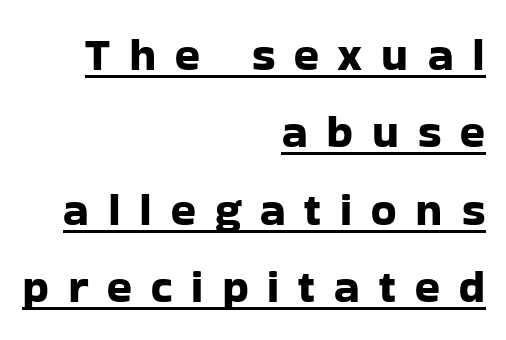
{"serif": "no", "italic": "no", "width": "normal", "stroke_contrast": "low", "x_height": "medium", "monospaced": "no", "underline": "yes", "align": "right", "line_spacing": "normal", "line_spacing_ratio": 1.68, "letter_spacing": "wide", "letter_spacing_em": 0.41, "glyph_px": 46}
